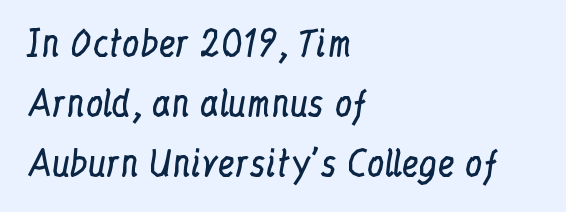
The image shows 35 px regular-weight, condensed serif type; set left-aligned, line spacing 1.71x, normal letter spacing, not underlined; low stroke contrast and a medium x-height.
